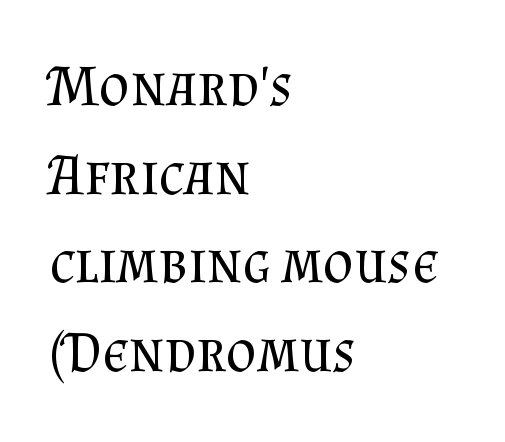
Successive baselines arrive at the customary interval. Just letters on the line, the space beneath them empty. The tracking reads as untouched default to a designer's eye. The designer went with a serif here, giving each stem small feet. These lines stack with their left ends in a neat column.
